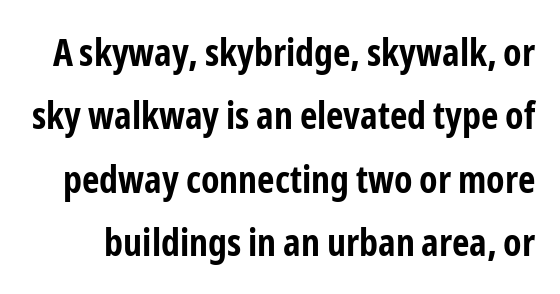
{"serif": "no", "italic": "no", "bold": "yes", "weight": "bold", "width": "condensed", "stroke_contrast": "low", "x_height": "medium", "monospaced": "no", "underline": "no", "line_spacing": "normal", "line_spacing_ratio": 1.67, "letter_spacing": "normal", "letter_spacing_em": 0.0, "glyph_px": 38}
